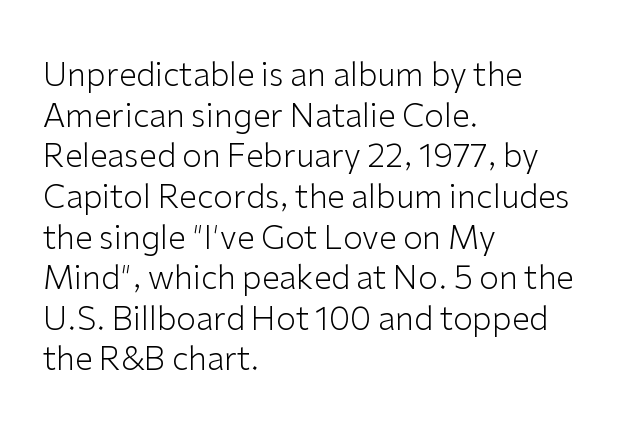
Q: Is the text bold? A: No.
Q: Is the text italic (slanted)? A: No, it is upright.
Q: Is the typeface a serif or a sans-serif typeface? A: Sans-serif.
Q: Is the text underlined? A: No.
Q: How is the paragraph aligned? A: Left-aligned.
Q: Is the spacing between letters normal or unusually wide? A: Normal.
Q: Is the spacing between lines tight, normal or loose? A: Normal.
Q: Width (condensed, normal, or wide)? A: Normal.
Q: Stroke contrast? A: Low.
Q: x-height? A: Medium.
Q: Monospaced? A: No.
